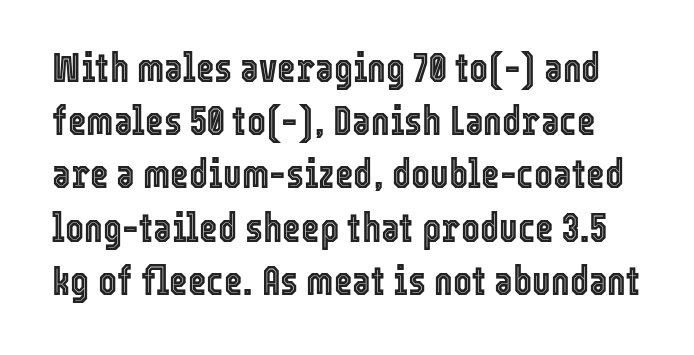
Q: Is the text italic (slanted)? A: No, it is upright.
Q: Is the text underlined? A: No.
Q: Is the spacing between letters normal or unusually wide? A: Normal.
Q: Is the spacing between lines tight, normal or loose? A: Normal.
Q: Width (condensed, normal, or wide)? A: Condensed.
Q: x-height? A: Medium.
Q: Monospaced? A: No.
